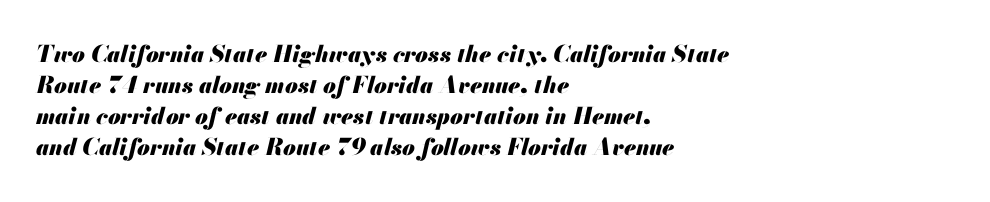
Q: Is the text bold? A: Yes.
Q: Is the text italic (slanted)? A: Yes, it leans right by about 13 degrees.
Q: Is the text underlined? A: No.
Q: How is the paragraph aligned? A: Left-aligned.
Q: Is the spacing between letters normal or unusually wide? A: Normal.
Q: Is the spacing between lines tight, normal or loose? A: Normal.
